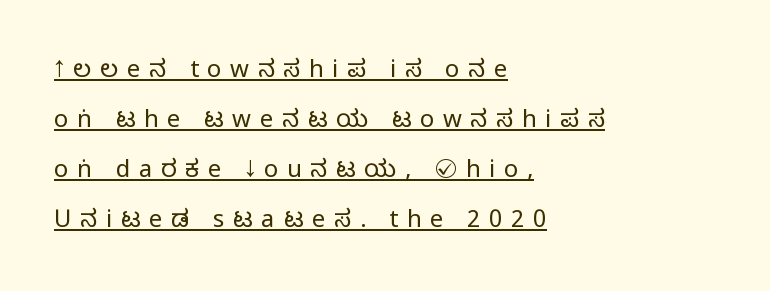
The image shows 24 px text type, upright; set left-aligned, loose line spacing (2.08x), unusually wide letter spacing (+0.36 em), underlined.
